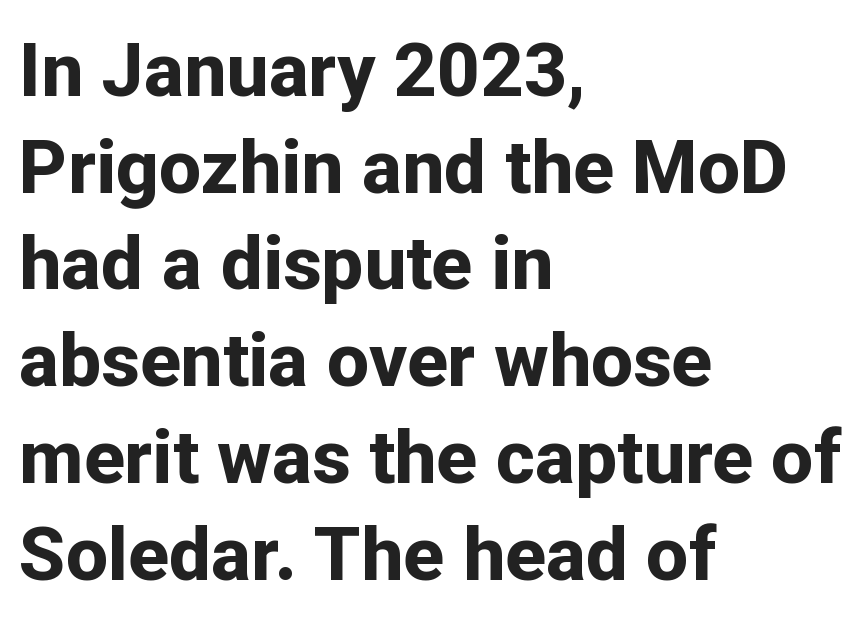
Q: Is the text bold? A: Yes.
Q: Is the text italic (slanted)? A: No, it is upright.
Q: Is the typeface a serif or a sans-serif typeface? A: Sans-serif.
Q: Is the text underlined? A: No.
Q: How is the paragraph aligned? A: Left-aligned.
Q: Is the spacing between letters normal or unusually wide? A: Normal.
Q: Is the spacing between lines tight, normal or loose? A: Normal.
Q: Width (condensed, normal, or wide)? A: Normal.
Q: Stroke contrast? A: Low.
Q: x-height? A: Medium.
Q: Monospaced? A: No.
